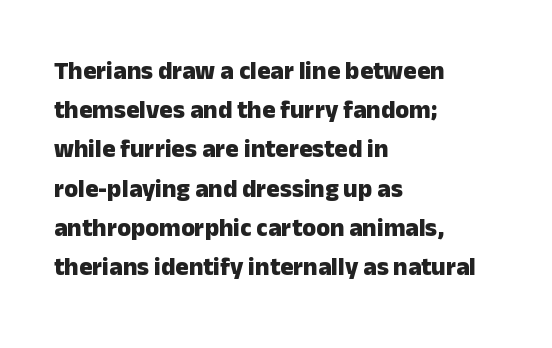
The image shows 25 px bold type, upright; set left-aligned, normal line spacing (1.57x), normal letter spacing, not underlined.
